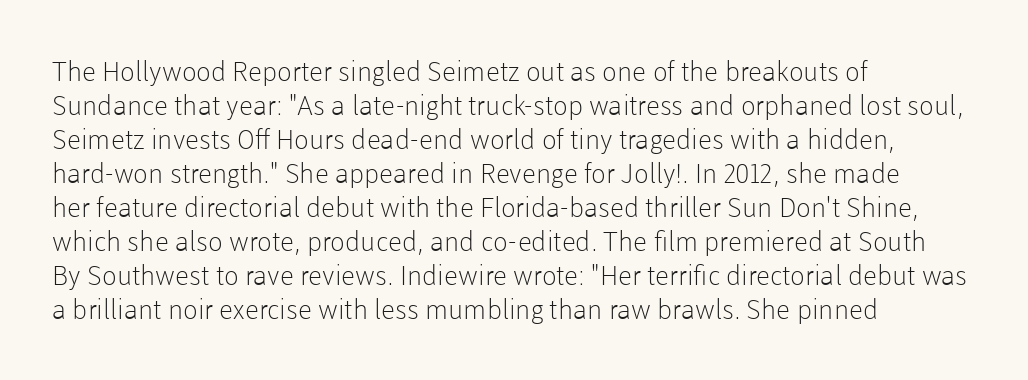
{"italic": "no", "bold": "no", "underline": "no", "align": "left", "line_spacing": "normal", "line_spacing_ratio": 1.26, "letter_spacing": "normal", "letter_spacing_em": 0.0, "glyph_px": 27}
